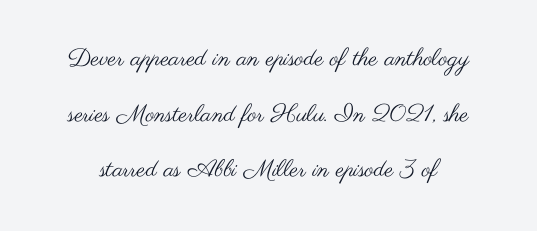
{"bold": "no", "underline": "no", "line_spacing": "loose", "line_spacing_ratio": 2.32, "letter_spacing": "normal", "letter_spacing_em": 0.0, "glyph_px": 24}
